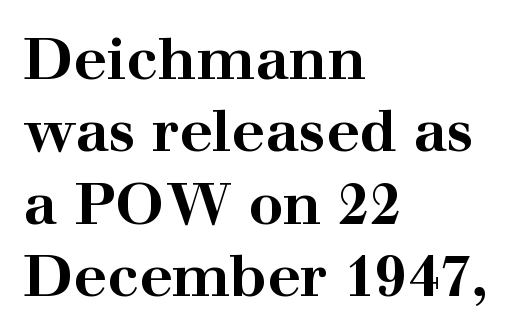
{"serif": "yes", "italic": "no", "bold": "yes", "weight": "bold", "width": "wide", "stroke_contrast": "high", "x_height": "medium", "monospaced": "no", "underline": "no", "align": "left", "line_spacing": "normal", "line_spacing_ratio": 1.25, "letter_spacing": "normal", "letter_spacing_em": 0.0, "glyph_px": 58}
